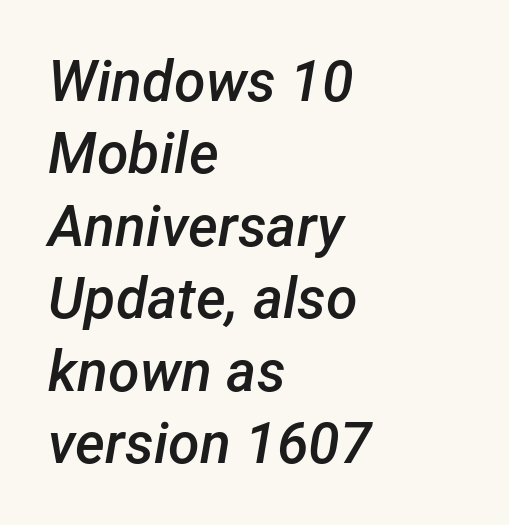
Q: Is the text bold? A: Semi-bold.
Q: Is the text italic (slanted)? A: Yes, it leans right by about 12 degrees.
Q: Is the text underlined? A: No.
Q: How is the paragraph aligned? A: Left-aligned.
Q: Is the spacing between letters normal or unusually wide? A: Normal.
Q: Is the spacing between lines tight, normal or loose? A: Normal.
Q: Width (condensed, normal, or wide)? A: Normal.
Q: Stroke contrast? A: Low.
Q: x-height? A: Medium.
Q: Monospaced? A: No.
